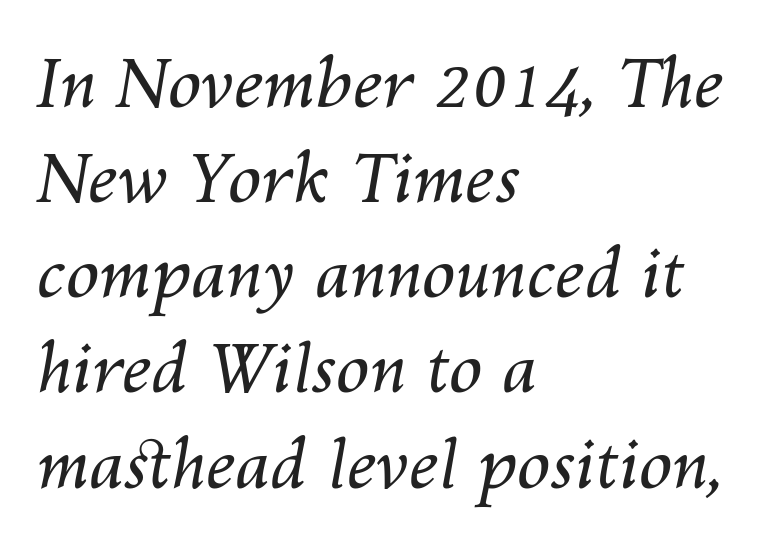
The image shows 67 px regular-weight type, italic (leaning right); set left-aligned, normal line spacing (1.42x), normal letter spacing, not underlined; medium stroke contrast and a medium x-height.
